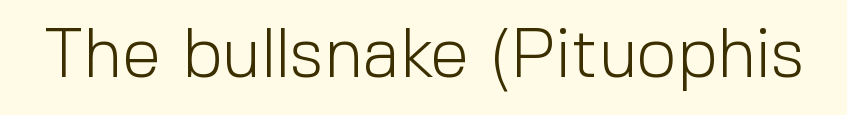
Q: Is the text bold? A: No.
Q: Is the text italic (slanted)? A: No, it is upright.
Q: Is the typeface a serif or a sans-serif typeface? A: Sans-serif.
Q: Is the text underlined? A: No.
Q: Is the spacing between letters normal or unusually wide? A: Normal.
Q: Width (condensed, normal, or wide)? A: Normal.
Q: x-height? A: Medium.
Q: Monospaced? A: No.
